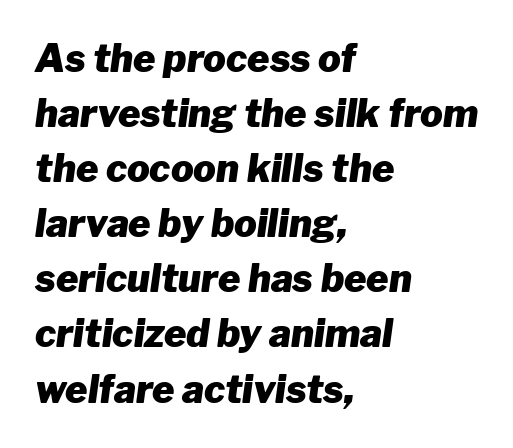
{"italic": "yes", "lean": "right", "slant_degrees": 8, "bold": "yes", "weight": "heavy", "width": "normal", "stroke_contrast": "low", "x_height": "medium", "monospaced": "no", "underline": "no", "align": "left", "line_spacing": "normal", "line_spacing_ratio": 1.45, "letter_spacing": "normal", "letter_spacing_em": 0.0, "glyph_px": 38}
